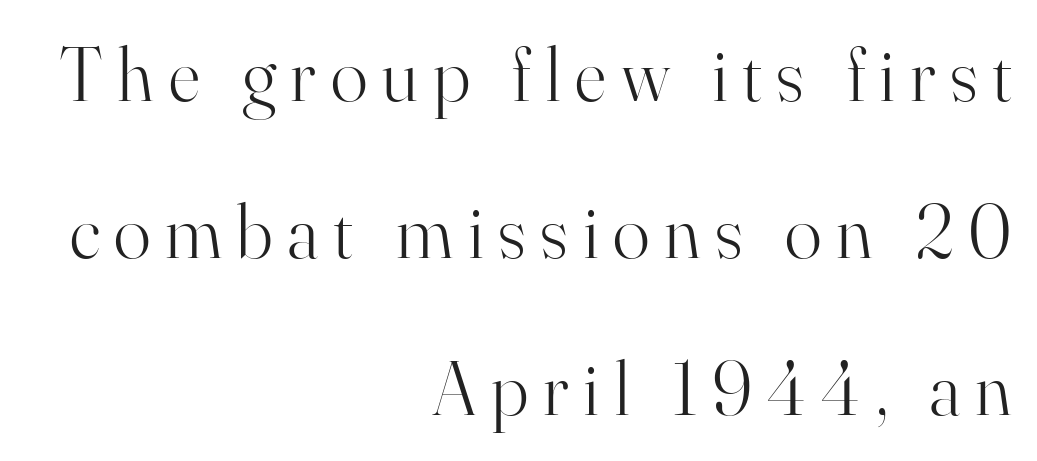
Is the block centered? No — it sits flush against the right margin. The passage shown is typeset with a serif family. Unmarked baselines from the first word to the last. You could not count columns in this text — the font is proportionally spaced. Baseline-to-baseline distance is far greater than the letter height. The lettering holds an erect, upright posture throughout.
